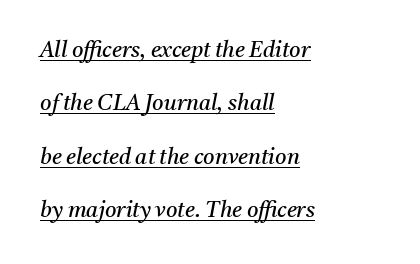
The typeface has the unassuming heft of standard copy or less. Glyph-to-glyph distance matches everyday printed text. The letters are slanted; this is an italic face. A rule runs beneath these lines of type. The lines are quadded left.
